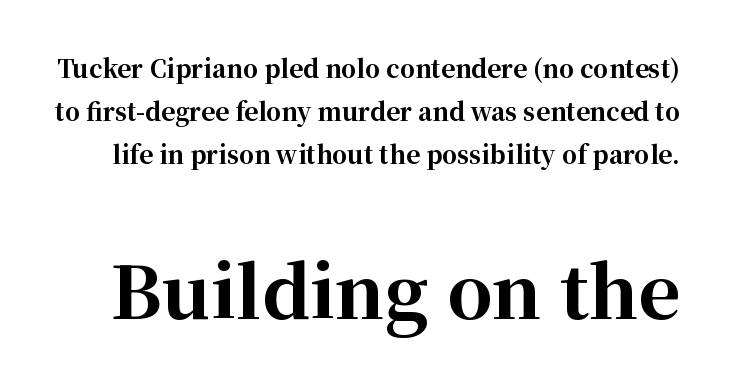
Q: Is the text bold? A: Yes.
Q: Is the text italic (slanted)? A: No, it is upright.
Q: Is the typeface a serif or a sans-serif typeface? A: Serif.
Q: Is the text underlined? A: No.
Q: Is the spacing between letters normal or unusually wide? A: Normal.
Q: Which block of text is set in a larger size, the first (top) or the second (bottom)? A: The second (bottom) one.
Q: Width (condensed, normal, or wide)? A: Normal.
Q: Stroke contrast? A: High.
Q: x-height? A: Medium.
Q: Monospaced? A: No.
